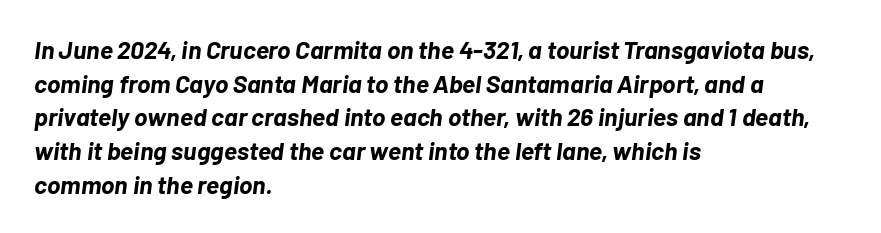
A bare baseline throughout the passage. These lines sit exactly where default settings would place them. The glyphs have the mass of a bold cut. Posture: slanted.
